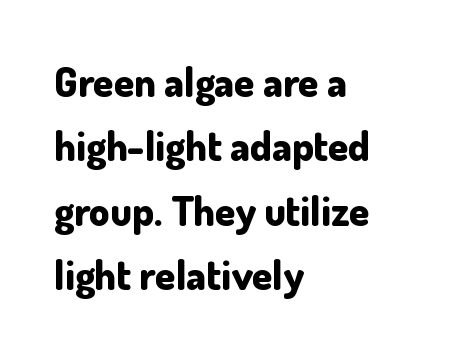
Horizontal alignment here is leftward, the default for most running prose. I'd call this a sans setting — the letters go barefoot. In terms of letterspacing, this is plain default setting. The specimen reads as upright at a glance.
